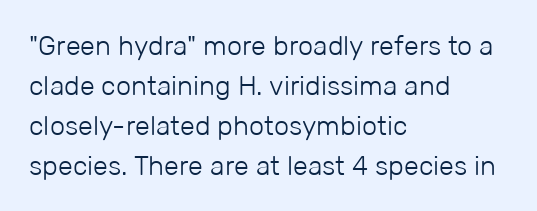
The image shows 27 px text type, upright; set left-aligned, normal line spacing (1.48x), normal letter spacing, not underlined.
